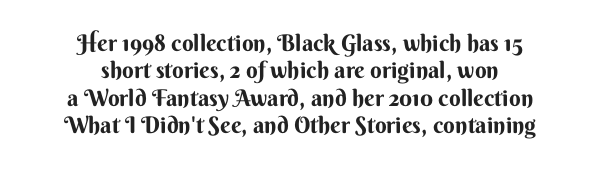
Q: Is the text bold? A: Yes.
Q: Is the text italic (slanted)? A: No, it is upright.
Q: Is the text underlined? A: No.
Q: How is the paragraph aligned? A: Centered.
Q: Is the spacing between letters normal or unusually wide? A: Normal.
